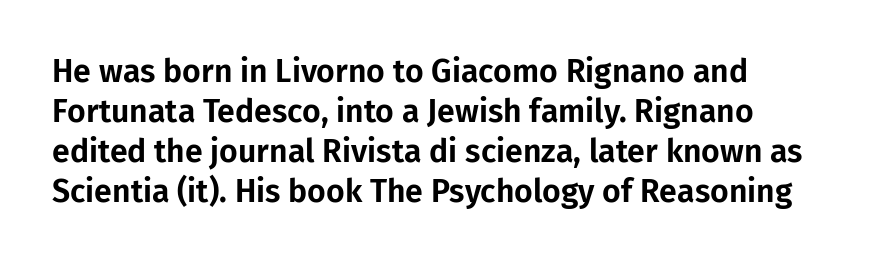
Character widths vary here, with narrow letters taking less room than wide ones. In terms of letterform style, serifs are entirely absent. The glyphs are unaccompanied by any horizontal stroke below them. A typesetter would mark this as roman, not italic. Quick note: interline space is typical.
